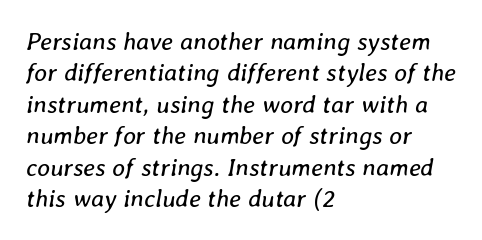
{"italic": "yes", "lean": "right", "slant_degrees": 8, "bold": "no", "underline": "no", "align": "left", "line_spacing": "normal", "line_spacing_ratio": 1.26, "letter_spacing": "normal", "letter_spacing_em": 0.0, "glyph_px": 25}
